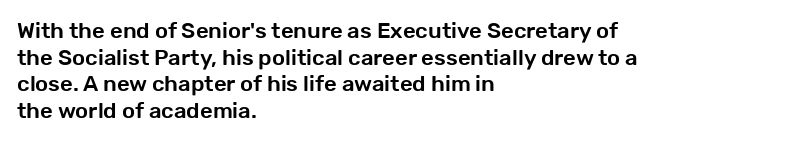
A student would call this left alignment; a typographer would say flush left, rag right. Nobody touched the tracking dial on this one. Tall strokes in this sample are plumb rather than angled. Descenders are the only things crossing below the line.
